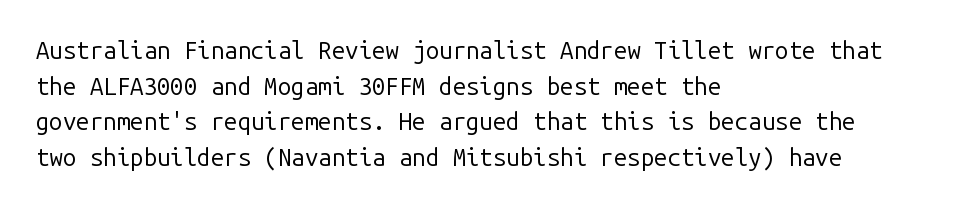
The image shows 24 px text type, upright; set left-aligned, normal line spacing (1.48x), normal letter spacing, not underlined.
